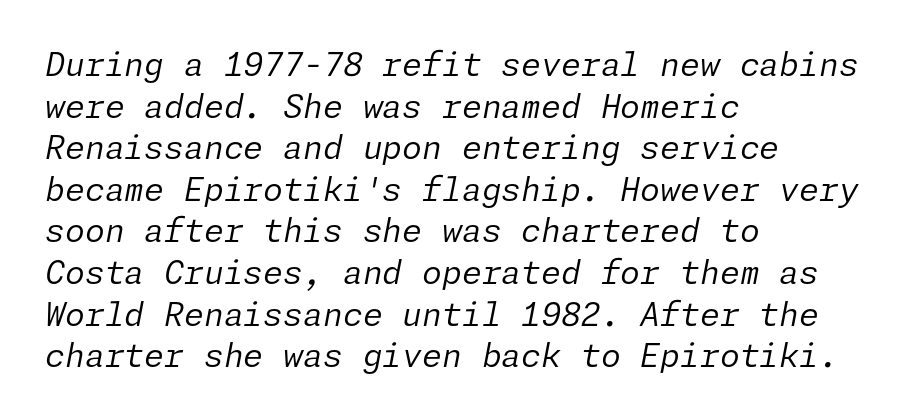
{"italic": "yes", "lean": "right", "slant_degrees": 11, "bold": "no", "weight": "regular", "width": "normal", "stroke_contrast": "low", "x_height": "medium", "underline": "no", "align": "left", "line_spacing": "normal", "line_spacing_ratio": 1.3, "letter_spacing": "normal", "letter_spacing_em": 0.0, "glyph_px": 32}
